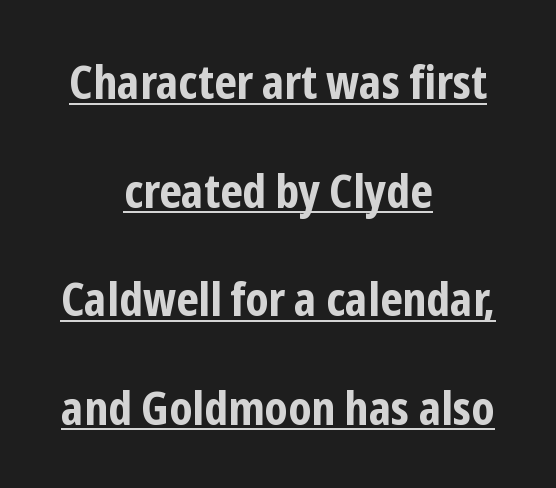
The image shows 46 px bold, condensed sans-serif type, upright; set centered, loose line spacing (2.36x), normal letter spacing, underlined; low stroke contrast and a medium x-height.
